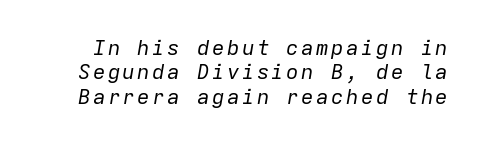
The image shows 21 px text type, italic (leaning right); set line spacing 1.16x, not underlined.
